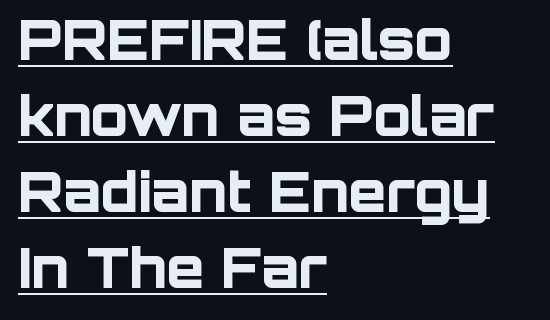
{"serif": "no", "italic": "no", "bold": "yes", "weight": "bold", "width": "normal", "stroke_contrast": "low", "x_height": "large", "monospaced": "no", "underline": "yes", "align": "left", "line_spacing": "normal", "line_spacing_ratio": 1.38, "letter_spacing": "normal", "letter_spacing_em": 0.0, "glyph_px": 55}
